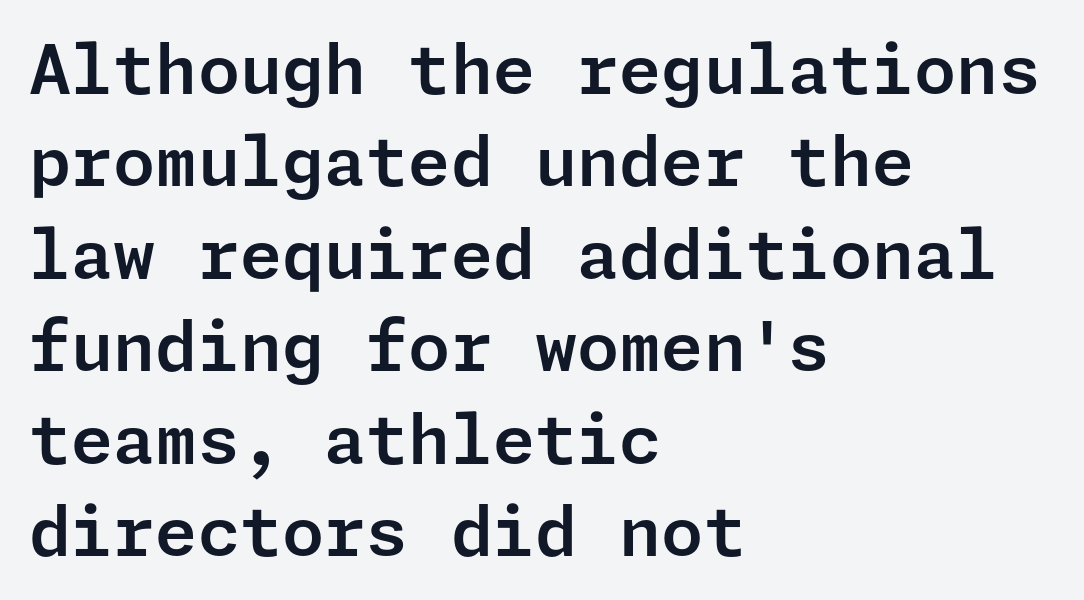
The image shows 68 px sans-serif type, upright; set left-aligned, normal line spacing (1.36x), normal letter spacing, not underlined; low stroke contrast and a medium x-height.
